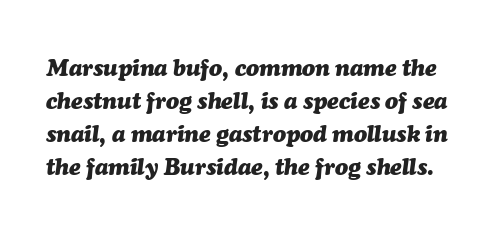
{"italic": "yes", "lean": "right", "slant_degrees": 7, "bold": "yes", "underline": "no", "line_spacing": "normal", "line_spacing_ratio": 1.37, "letter_spacing": "normal", "letter_spacing_em": 0.0, "glyph_px": 24}
